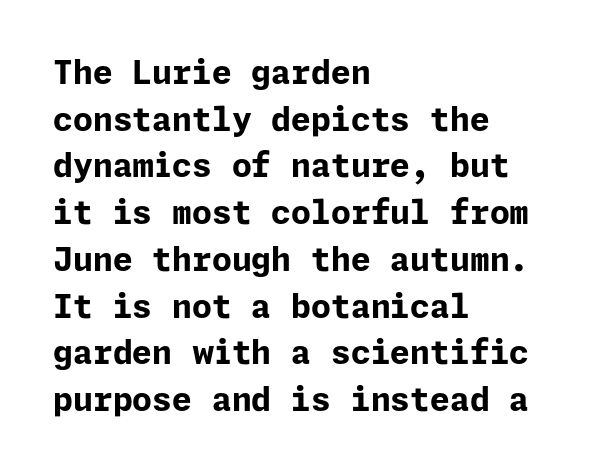
Q: Is the text bold? A: Yes.
Q: Is the text italic (slanted)? A: No, it is upright.
Q: Is the typeface a serif or a sans-serif typeface? A: Sans-serif.
Q: Is the text underlined? A: No.
Q: How is the paragraph aligned? A: Left-aligned.
Q: Is the spacing between letters normal or unusually wide? A: Normal.
Q: Is the spacing between lines tight, normal or loose? A: Normal.
Q: Width (condensed, normal, or wide)? A: Normal.
Q: Stroke contrast? A: Low.
Q: x-height? A: Medium.
